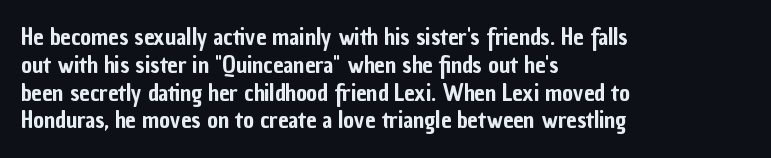
The image shows 23 px text type, upright; set left-aligned, line spacing 1.21x, normal letter spacing, not underlined.
